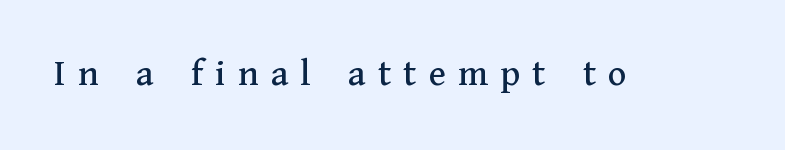
{"serif": "yes", "italic": "no", "width": "normal", "stroke_contrast": "medium", "x_height": "medium", "monospaced": "no", "underline": "no", "letter_spacing": "wide", "letter_spacing_em": 0.31, "glyph_px": 39}
